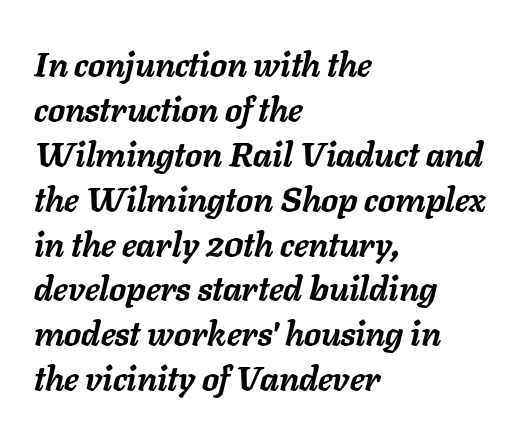
Q: Is the text bold? A: Yes.
Q: Is the text italic (slanted)? A: Yes, it leans right by about 11 degrees.
Q: Is the text underlined? A: No.
Q: How is the paragraph aligned? A: Left-aligned.
Q: Is the spacing between letters normal or unusually wide? A: Normal.
Q: Is the spacing between lines tight, normal or loose? A: Normal.
Q: Width (condensed, normal, or wide)? A: Normal.
Q: Stroke contrast? A: Low.
Q: x-height? A: Medium.
Q: Monospaced? A: No.
